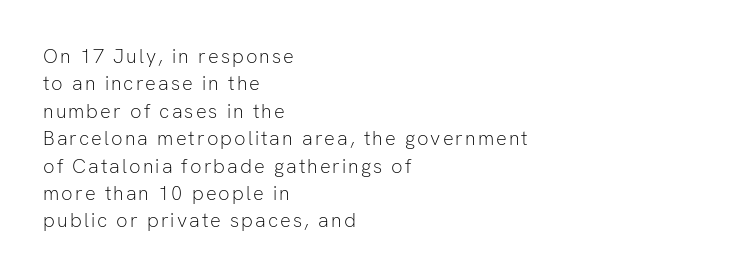
{"italic": "no", "bold": "no", "underline": "no", "align": "left", "line_spacing": "normal", "line_spacing_ratio": 1.37, "glyph_px": 20}
